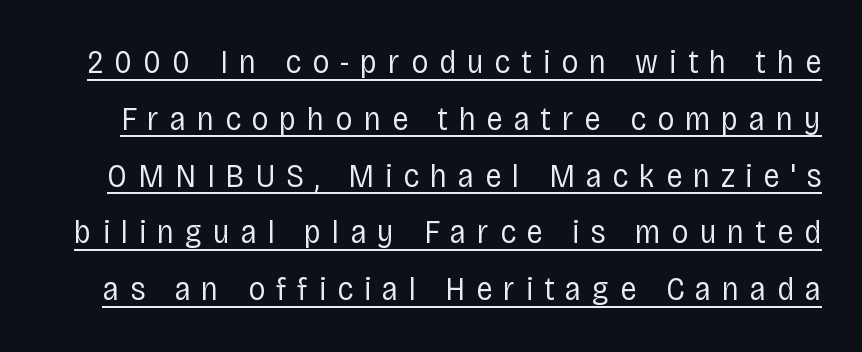
The passage shown is typed in a proportional face where columns would drift. The strokes carry an ordinary text weight at most. Each word looks stretched out because of the extra space between its letters. Every character sits straight up, as roman type does. Students, observe the line beneath the letters — that is underlining. Each new line begins a customary step beneath the previous one.
